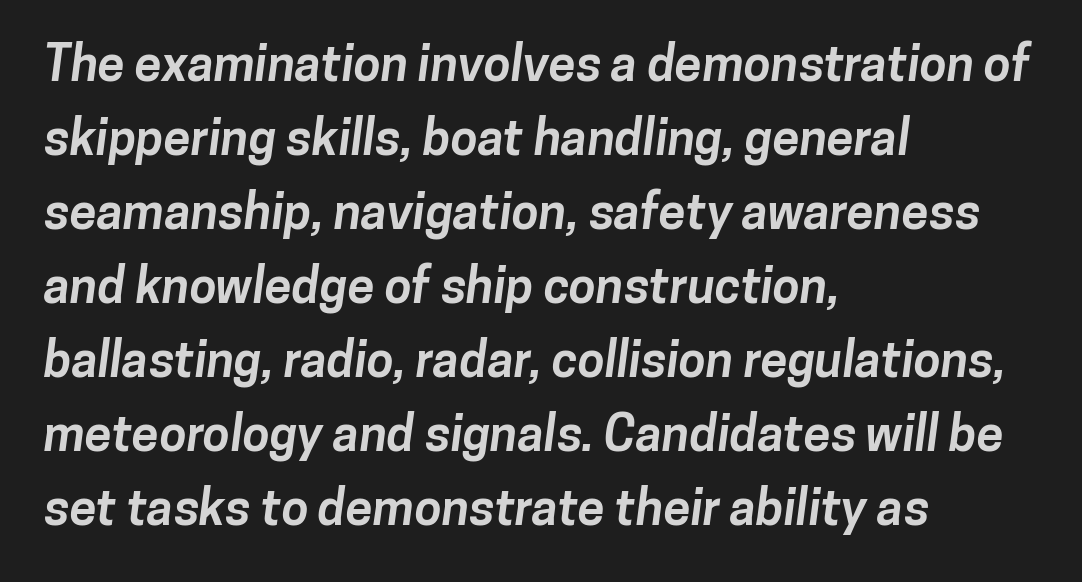
Line starts are locked; line ends wander. The letterforms sit shoulder to shoulder at normal distance. The words here are not underlined. Looks like regular typesetting: each glyph gets only the width it needs. Compared with an ordinary text face, these strokes are far heavier — a full bold.
